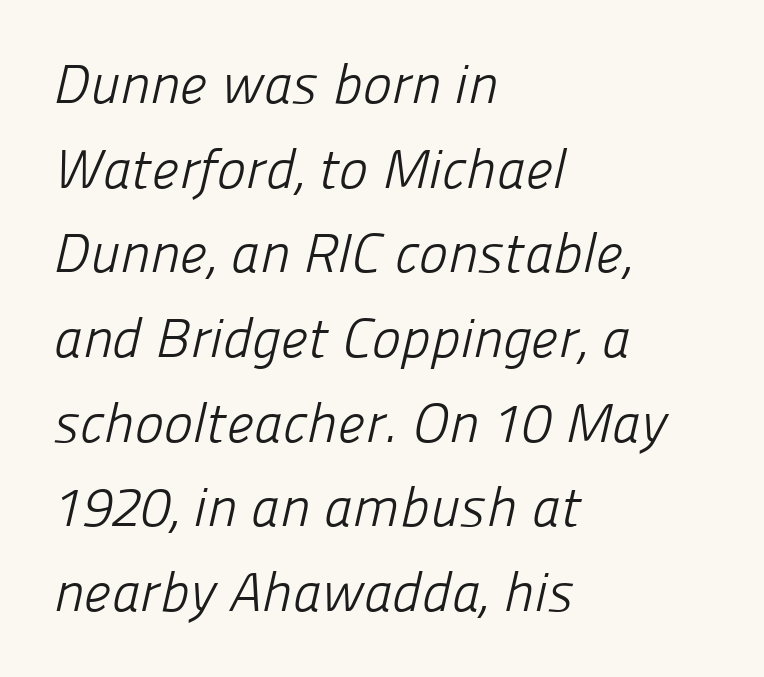
{"serif": "no", "bold": "no", "weight": "light", "width": "normal", "stroke_contrast": "low", "x_height": "medium", "monospaced": "no", "underline": "no", "align": "left", "line_spacing": "normal", "line_spacing_ratio": 1.54, "letter_spacing": "normal", "letter_spacing_em": 0.0, "glyph_px": 55}
